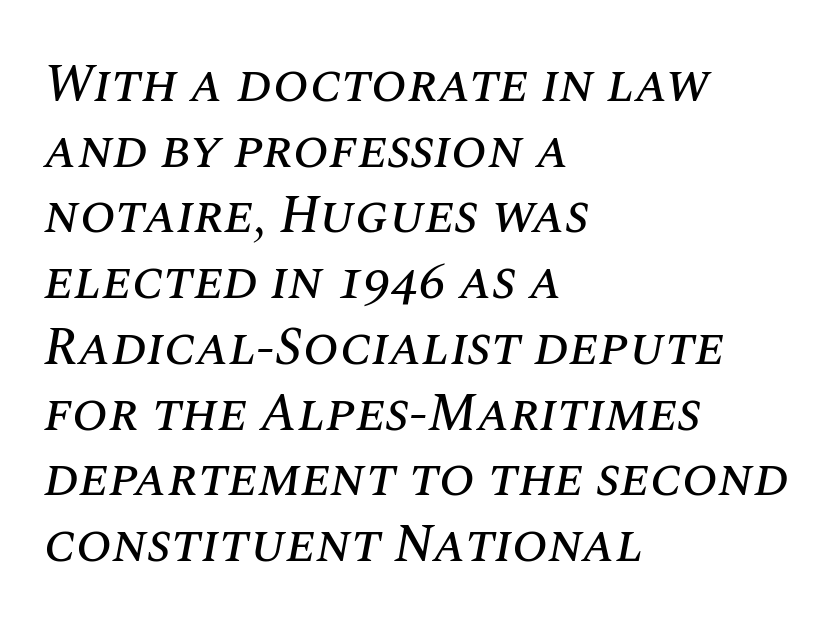
Q: Is the text italic (slanted)? A: Yes, it leans right by about 10 degrees.
Q: Is the text underlined? A: No.
Q: How is the paragraph aligned? A: Left-aligned.
Q: Is the spacing between letters normal or unusually wide? A: Normal.
Q: Width (condensed, normal, or wide)? A: Normal.
Q: Stroke contrast? A: Medium.
Q: x-height? A: Large.
Q: Monospaced? A: No.
